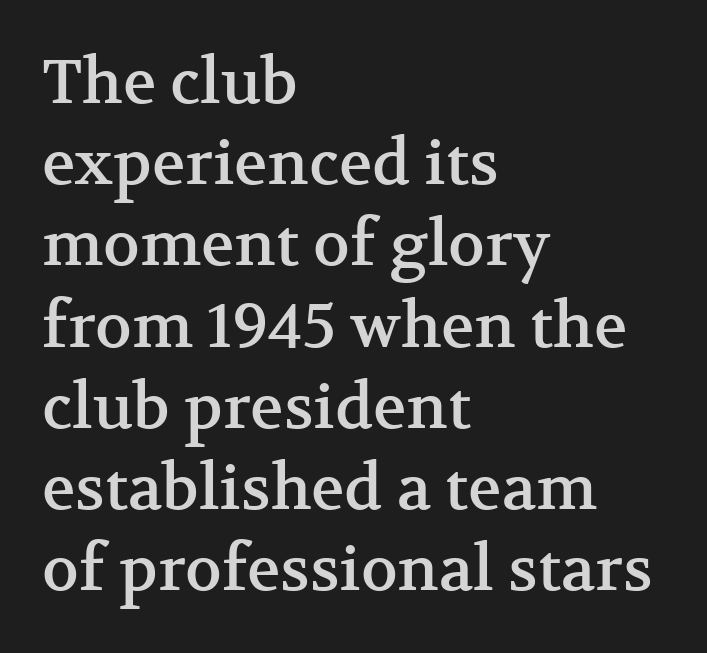
Nothing unusual about the tracking: characters are spaced as the font intends. Designer's note — italics off, roman on. The setting favours the left margin, as ordinary paragraphs usually do. The letters advance in unequal steps, a hallmark of proportional type. Each new line begins a customary step beneath the previous one. Descender tails drop into unmarked territory.
